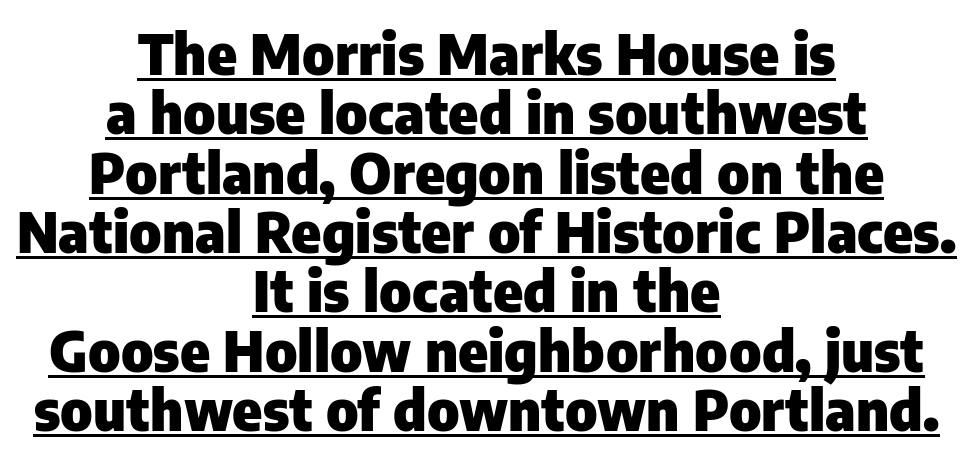
Q: Is the text bold? A: Yes.
Q: Is the text italic (slanted)? A: No, it is upright.
Q: Is the typeface a serif or a sans-serif typeface? A: Sans-serif.
Q: Is the text underlined? A: Yes.
Q: How is the paragraph aligned? A: Centered.
Q: Is the spacing between letters normal or unusually wide? A: Normal.
Q: Is the spacing between lines tight, normal or loose? A: Tight.
Q: Width (condensed, normal, or wide)? A: Normal.
Q: Stroke contrast? A: Low.
Q: x-height? A: Medium.
Q: Monospaced? A: No.
